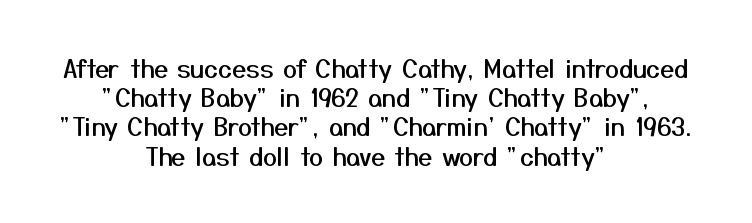
In terms of posture, this sample is upright. Both edges are ragged and mirror each other, which tells us the setting is centered. Inter-character spacing is left at the font's built-in metrics. The glyphs are unaccompanied by any horizontal stroke below them.
